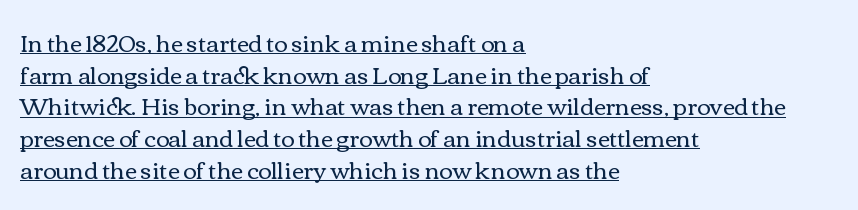
Compared with typical body copy, the letter spacing here is the same. The letterforms sit at book weight or below. If you drew a line through each stem, it would be perfectly vertical. Does a line run under the words? Yes, clearly.
